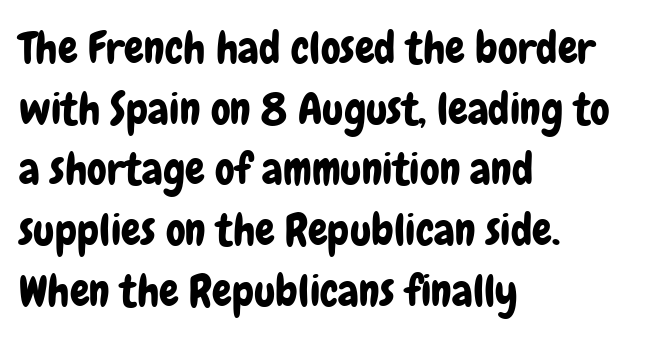
{"serif": "no", "italic": "no", "width": "condensed", "stroke_contrast": "low", "x_height": "medium", "monospaced": "no", "underline": "no", "align": "left", "line_spacing": "normal", "line_spacing_ratio": 1.38, "letter_spacing": "normal", "letter_spacing_em": 0.0, "glyph_px": 44}
